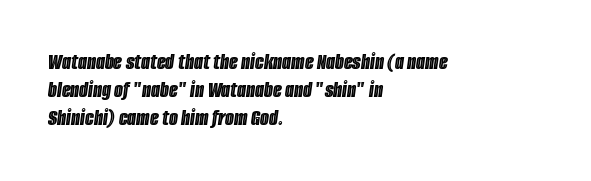
Horizontal alignment here is leftward, the default for most running prose. These lines keep a tight, regular rhythm from letter to letter. Clear beneath every line of the passage. If you drew a line through each stem, it would be angled.
